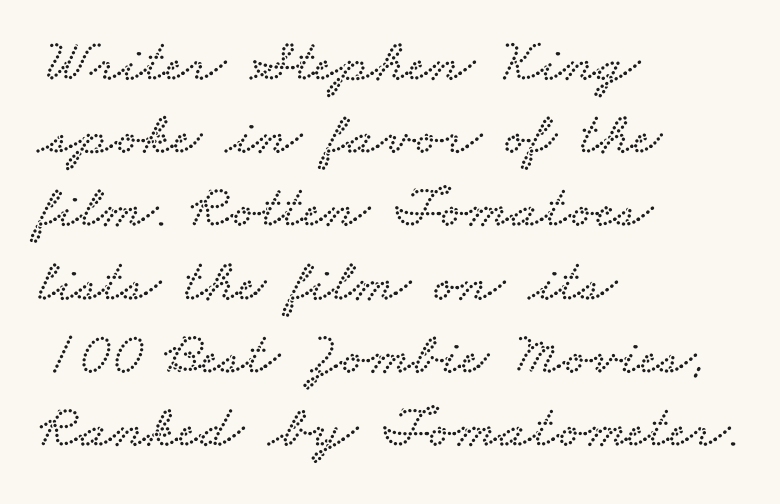
The image shows 61 px wide serif type; set left-aligned, line spacing 1.2x, normal letter spacing, not underlined; low stroke contrast and a small x-height.
